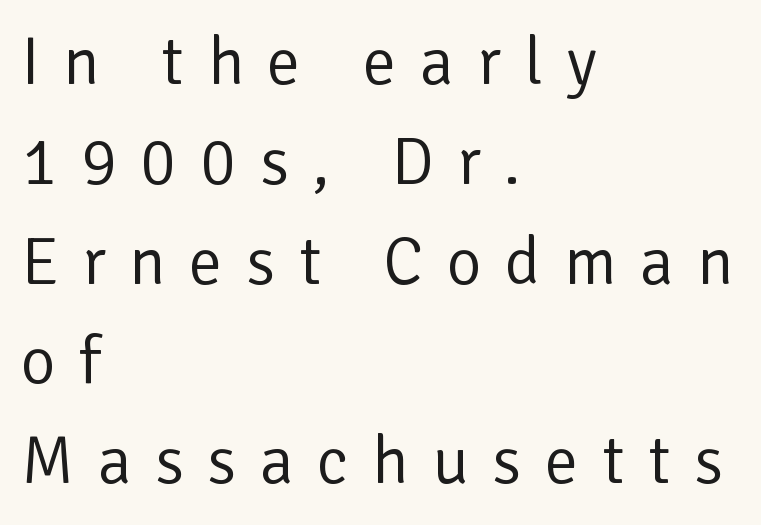
Q: Is the text bold? A: No.
Q: Is the text italic (slanted)? A: No, it is upright.
Q: Is the typeface a serif or a sans-serif typeface? A: Sans-serif.
Q: Is the text underlined? A: No.
Q: How is the paragraph aligned? A: Left-aligned.
Q: Is the spacing between letters normal or unusually wide? A: Unusually wide.
Q: Is the spacing between lines tight, normal or loose? A: Normal.
Q: Width (condensed, normal, or wide)? A: Normal.
Q: Stroke contrast? A: Low.
Q: x-height? A: Medium.
Q: Monospaced? A: No.
